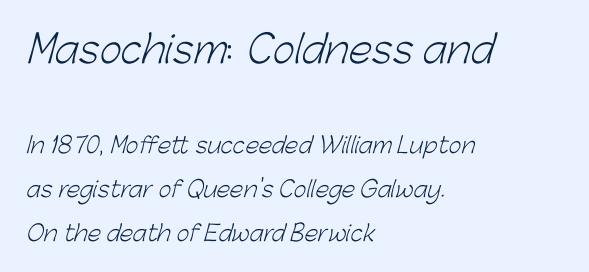
Is this a fixed-width face? No — the glyphs have proportional, varying widths. This reads as an unemphasized weight, regular at the heaviest. Reading down the block, your eye returns to a fixed left position each line. Does the leading feel generous? Absolutely, it's lavish. The composition opens big and finishes small.
